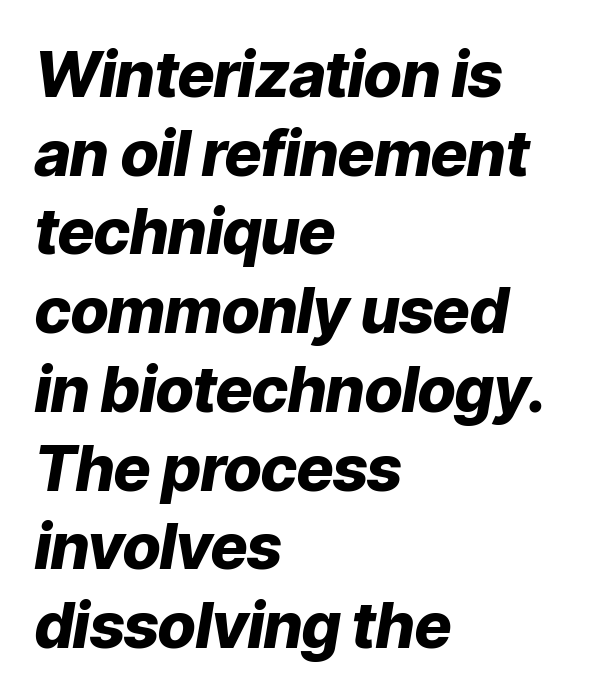
{"italic": "yes", "lean": "right", "slant_degrees": 9, "bold": "yes", "weight": "heavy", "width": "normal", "stroke_contrast": "low", "x_height": "medium", "monospaced": "no", "underline": "no", "align": "left", "line_spacing": "normal", "line_spacing_ratio": 1.25, "letter_spacing": "normal", "letter_spacing_em": 0.0, "glyph_px": 63}
